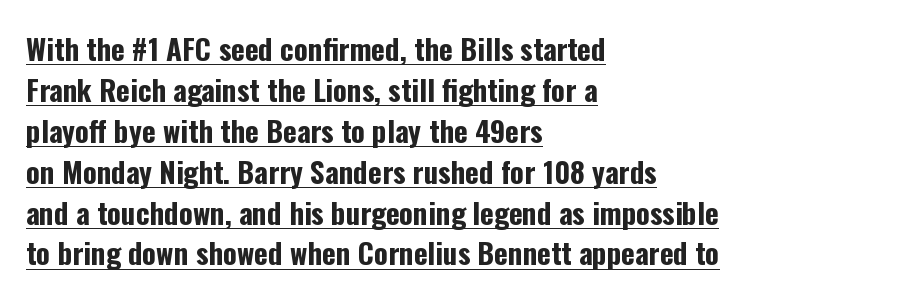
Successive baselines arrive at the customary interval. Grotesque or geometric, the face here clearly has no serifs. Stroke thickness is high; the sample reads as a true bold. Caption: multi-line text, flush left, ragged right.
